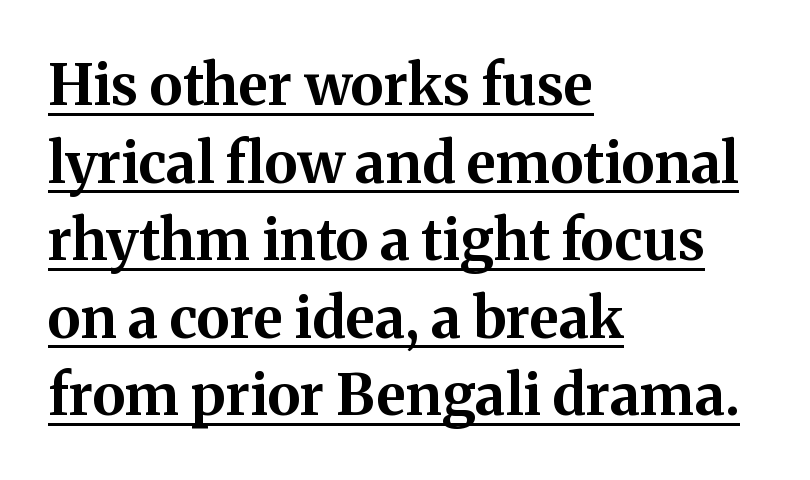
This rendering features underlined lettering. Think of a printed novel: that variable character pitch is what you see here. Strokes here are thick enough to call this a true bold. The face used here is seriffed, in the tradition of book romans.
